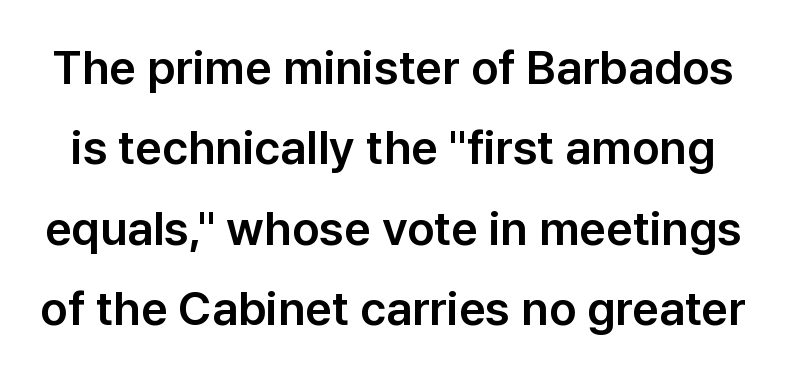
Q: Is the text italic (slanted)? A: No, it is upright.
Q: Is the typeface a serif or a sans-serif typeface? A: Sans-serif.
Q: Is the text underlined? A: No.
Q: Is the spacing between letters normal or unusually wide? A: Normal.
Q: Width (condensed, normal, or wide)? A: Normal.
Q: Stroke contrast? A: Low.
Q: x-height? A: Medium.
Q: Monospaced? A: No.
